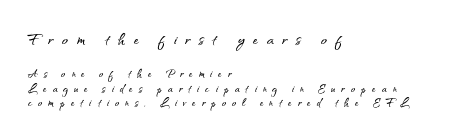
Words float on clear page, feet unadorned. Letter spacing: wide. Tightly led — the rows are bunched.
